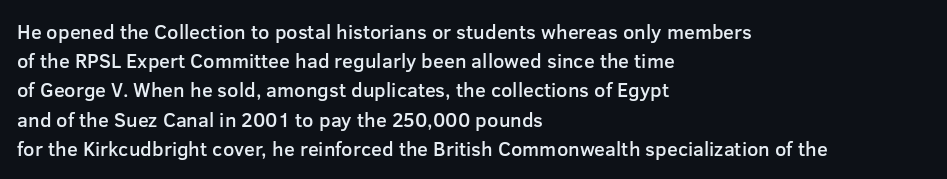
The image shows 20 px text type, upright; set left-aligned, normal line spacing (1.46x), normal letter spacing, not underlined.
